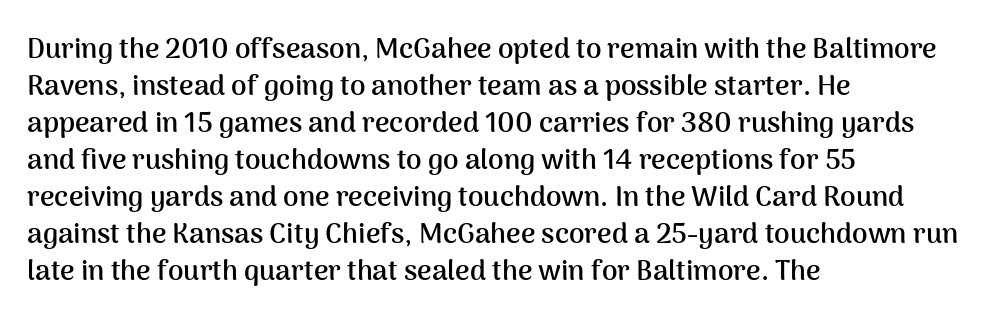
The image shows 28 px semibold sans-serif type, upright; set left-aligned, normal line spacing (1.32x), normal letter spacing, not underlined; medium stroke contrast and a medium x-height.
